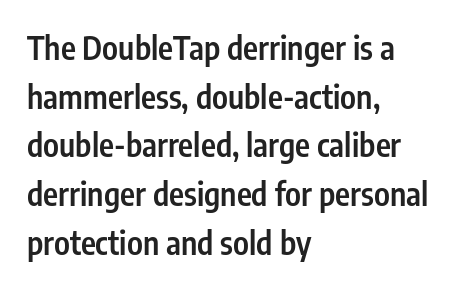
You could call the tracking neutral — neither tight nor loose. The string is rendered with underlining switched off. You can tell it's not italic because the verticals are truly vertical. Notice the strokes are somewhat thickened but not fully heavy: this is a semibold.
